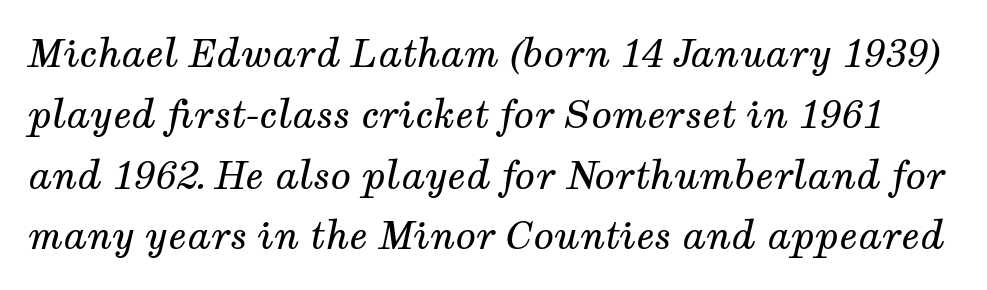
The image shows 38 px regular-weight serif type, italic (leaning right); set normal line spacing (1.6x), normal letter spacing, not underlined; medium stroke contrast and a medium x-height.
